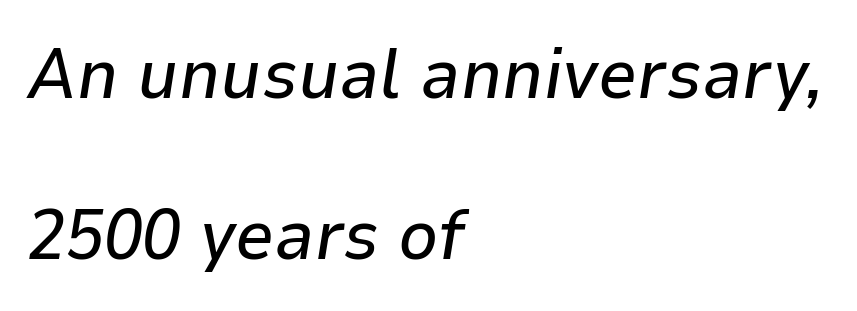
What stands out about the letter spacing? Nothing — it is the standard amount. The whole block is typeset with a tilt. Layout note: lines flush left. A great deal of white space separates one row of letters from the next. Quick note: underline off. This sample has the flowing, uneven cadence of proportional lettering.
